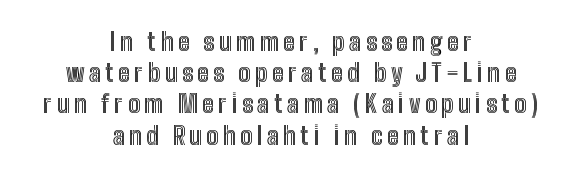
Q: Is the text italic (slanted)? A: No, it is upright.
Q: Is the text underlined? A: No.
Q: How is the paragraph aligned? A: Centered.
Q: Is the spacing between lines tight, normal or loose? A: Normal.
